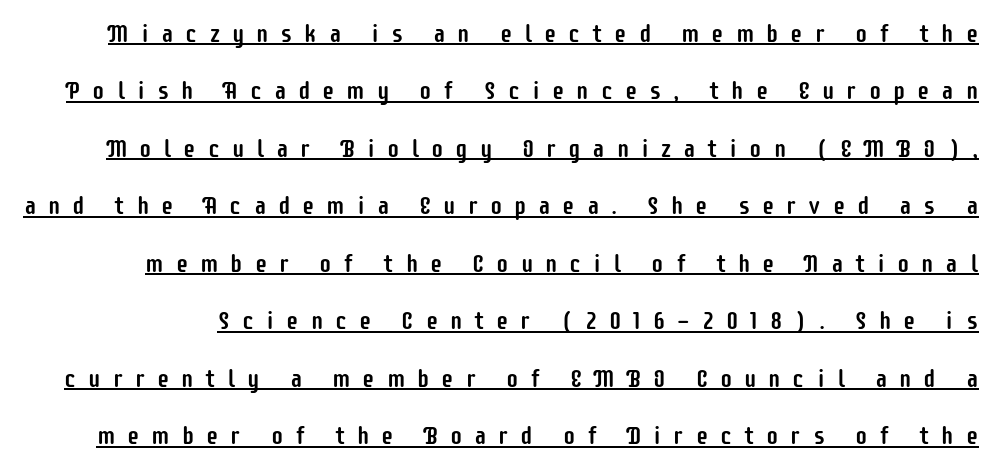
{"italic": "no", "underline": "yes", "line_spacing": "loose", "line_spacing_ratio": 2.3, "letter_spacing": "wide", "letter_spacing_em": 0.47, "glyph_px": 25}
